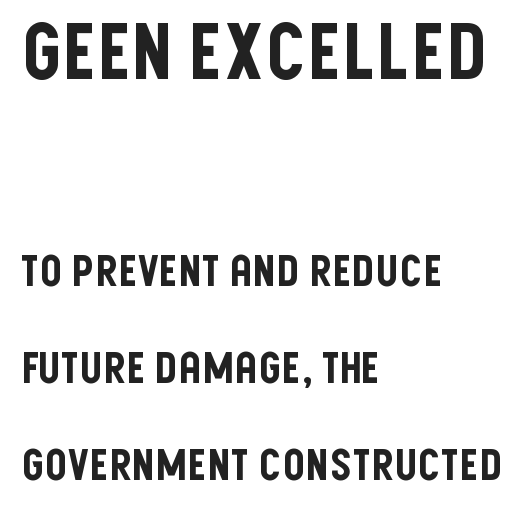
{"serif": "no", "italic": "no", "width": "condensed", "stroke_contrast": "low", "x_height": "large", "monospaced": "no", "underline": "no", "align": "left", "line_spacing": "loose", "line_spacing_ratio": 2.21, "letter_spacing": "normal", "letter_spacing_em": 0.0, "larger_block": "first", "size_ratio": 1.75, "glyph_px": 77}
